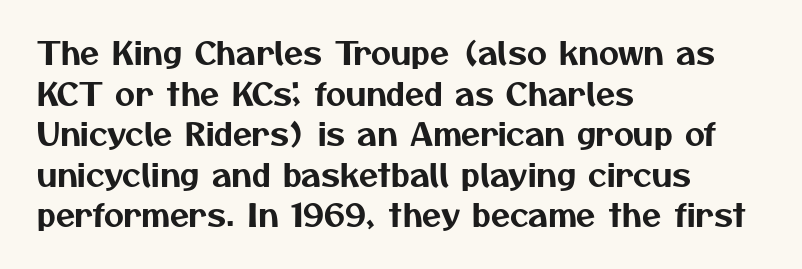
{"serif": "no", "width": "normal", "stroke_contrast": "medium", "x_height": "medium", "monospaced": "no", "underline": "no", "align": "left", "line_spacing": "normal", "line_spacing_ratio": 1.31, "letter_spacing": "normal", "letter_spacing_em": 0.0, "glyph_px": 31}
